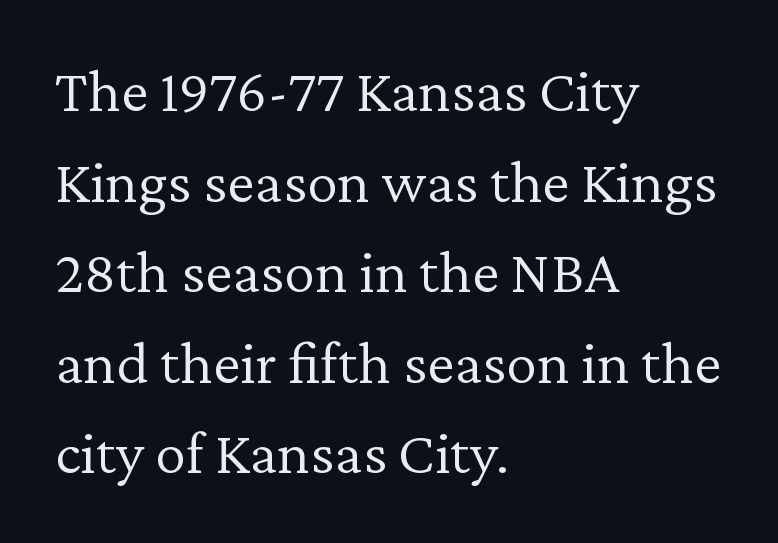
Spacing verdict: proportional, widths tailored to each character. You could call the tracking neutral — neither tight nor loose. Typeset ragged right — the left edge is the straight one. A bare baseline throughout the passage. These glyphs show unthickened strokes, regular width or finer. I'd call this a serif setting — the letters wear small feet.
